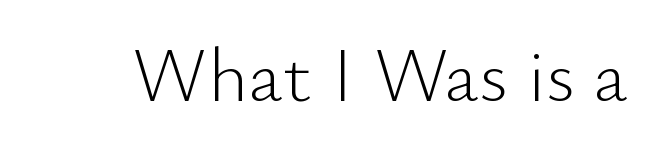
{"serif": "no", "italic": "no", "bold": "no", "weight": "light", "width": "normal", "stroke_contrast": "low", "x_height": "small", "monospaced": "no", "underline": "no", "letter_spacing": "normal", "letter_spacing_em": 0.0, "glyph_px": 77}
